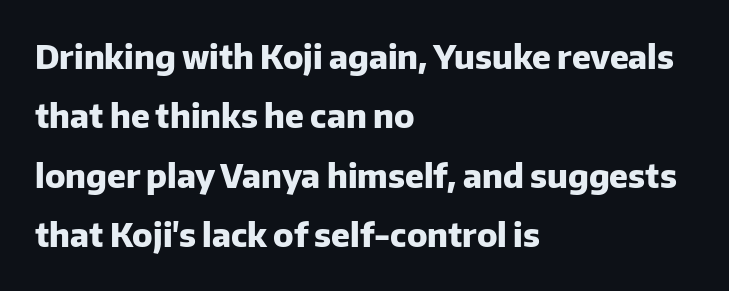
{"serif": "no", "italic": "no", "bold": "yes", "weight": "heavy", "width": "normal", "stroke_contrast": "low", "x_height": "medium", "monospaced": "no", "underline": "no", "align": "left", "line_spacing_ratio": 1.8, "letter_spacing": "normal", "letter_spacing_em": 0.0, "glyph_px": 33}
